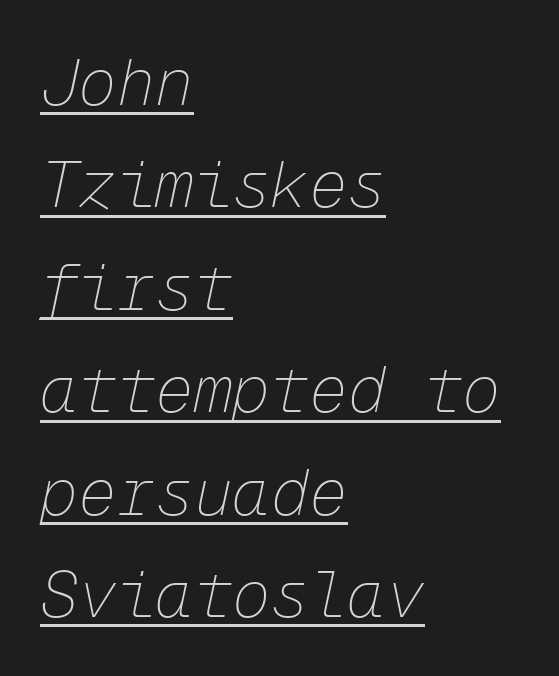
Q: Is the text bold? A: No.
Q: Is the text italic (slanted)? A: Yes, it leans right by about 12 degrees.
Q: Is the text underlined? A: Yes.
Q: How is the paragraph aligned? A: Left-aligned.
Q: Is the spacing between letters normal or unusually wide? A: Normal.
Q: Is the spacing between lines tight, normal or loose? A: Normal.
Q: Width (condensed, normal, or wide)? A: Normal.
Q: Stroke contrast? A: Low.
Q: x-height? A: Medium.
Q: Monospaced? A: Yes.
